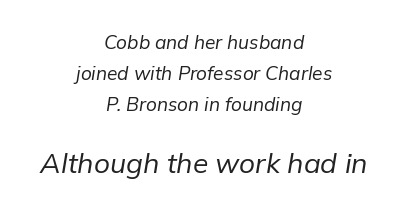
{"italic": "yes", "lean": "right", "slant_degrees": 9, "bold": "no", "weight": "regular", "width": "normal", "stroke_contrast": "low", "x_height": "medium", "monospaced": "no", "underline": "no", "align": "center", "line_spacing": "normal", "line_spacing_ratio": 1.62, "letter_spacing": "normal", "letter_spacing_em": 0.0, "larger_block": "second", "size_ratio": 1.47, "glyph_px": 28}
